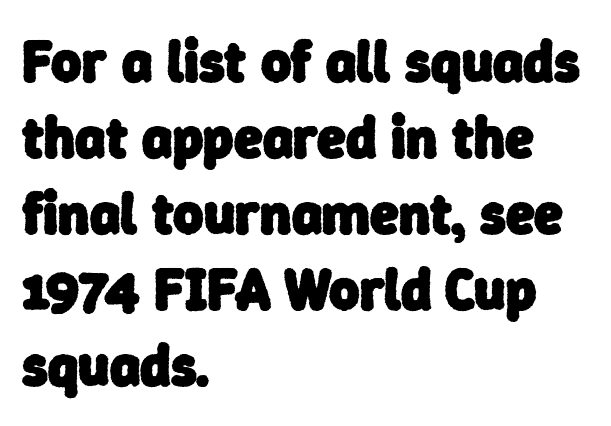
The rendering anchors every line to the left-hand side. Heavy, bold letterforms. What stands out about the letter spacing? Nothing — it is the standard amount. The font family rendered here belongs to the sans-serif group. The letters advance in unequal steps, a hallmark of proportional type.
